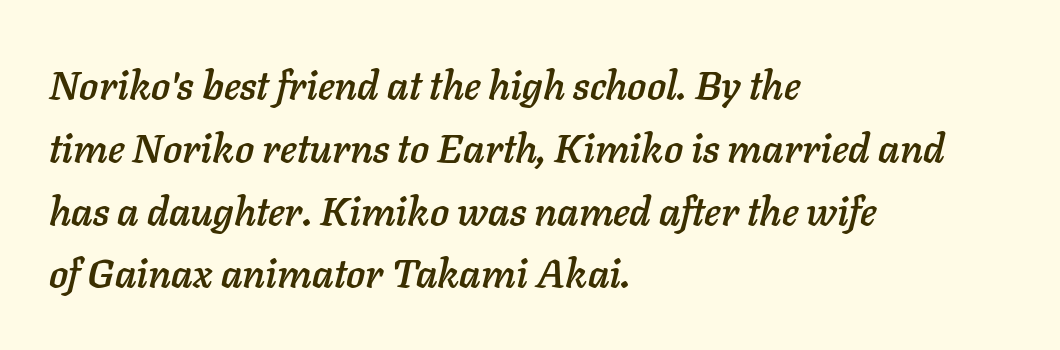
Compared with typical paragraphs, the rows here are spaced about the same. You could call the tracking neutral — neither tight nor loose. Would a proofreader flag this as italicized? Yes. Looks like regular typesetting: each glyph gets only the width it needs.
